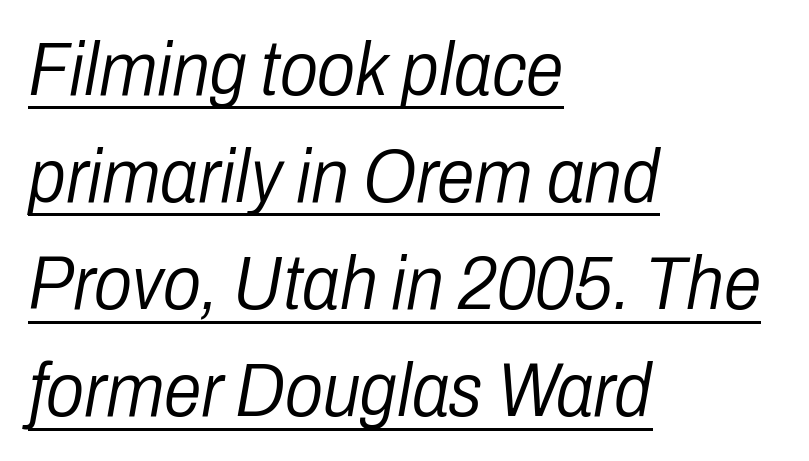
The image shows 76 px light, condensed type, italic (leaning right); set left-aligned, normal line spacing (1.41x), normal letter spacing, underlined; low stroke contrast and a medium x-height.
